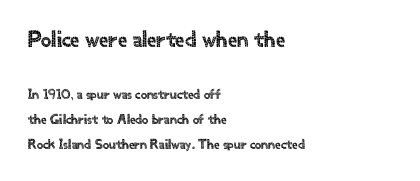
Which margin do the lines hug? The left one — the right edge is uneven. What stands out about the letter spacing? Nothing — it is the standard amount. The string is rendered with underlining switched off. Posture: straight, roman, zero tilt. Note: larger setting up top, smaller setting below.
